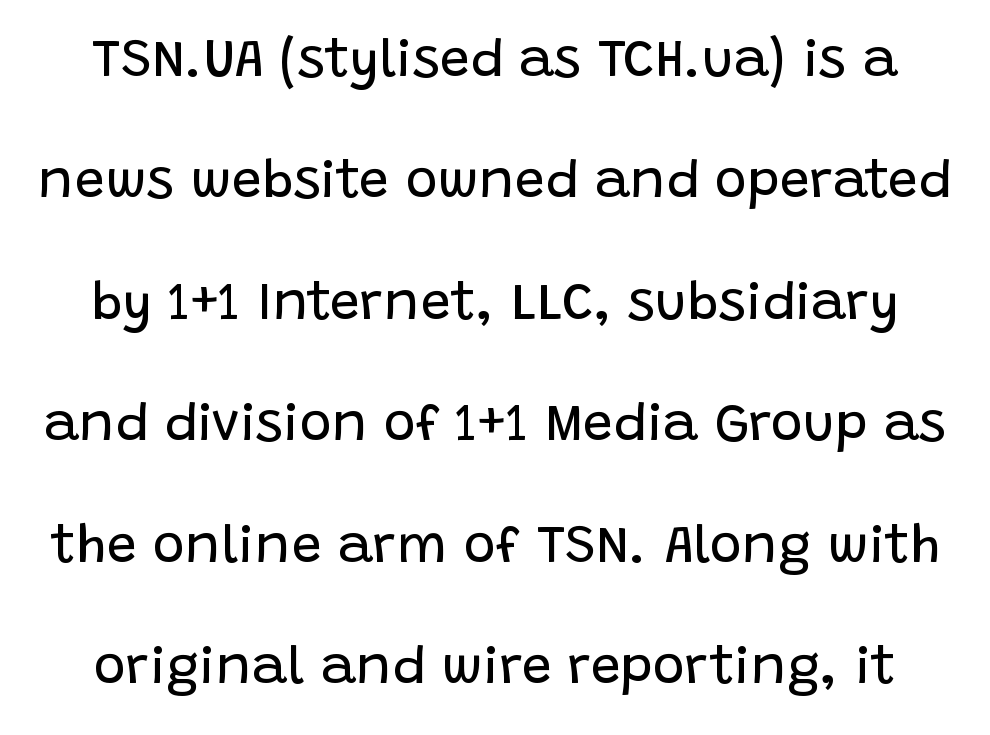
The image shows 54 px regular-weight sans-serif type, upright; set loose line spacing (2.25x), normal letter spacing, not underlined; low stroke contrast and a large x-height.
